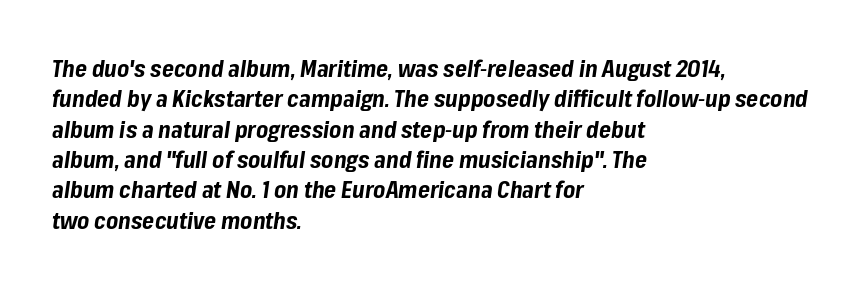
Q: Is the text bold? A: Yes.
Q: Is the text italic (slanted)? A: Yes, it leans right by about 8 degrees.
Q: Is the text underlined? A: No.
Q: How is the paragraph aligned? A: Left-aligned.
Q: Is the spacing between letters normal or unusually wide? A: Normal.
Q: Is the spacing between lines tight, normal or loose? A: Normal.
